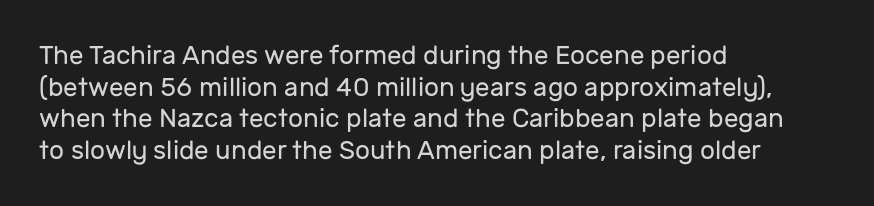
Nope, not italic — everything's standing straight. The font is comparable to plain body text, perhaps lighter. Inter-character spacing is left at the font's built-in metrics. The zone under the glyphs is completely vacant. These lines are set flush left with a ragged right edge.
